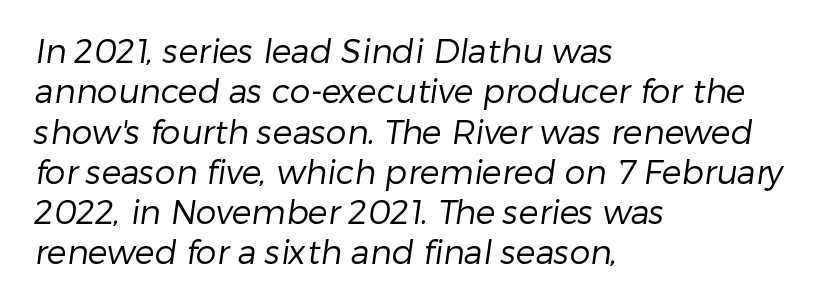
Q: Is the text bold? A: No.
Q: Is the typeface a serif or a sans-serif typeface? A: Sans-serif.
Q: Is the text underlined? A: No.
Q: How is the paragraph aligned? A: Left-aligned.
Q: Is the spacing between letters normal or unusually wide? A: Normal.
Q: Width (condensed, normal, or wide)? A: Normal.
Q: Stroke contrast? A: Low.
Q: x-height? A: Medium.
Q: Monospaced? A: No.
